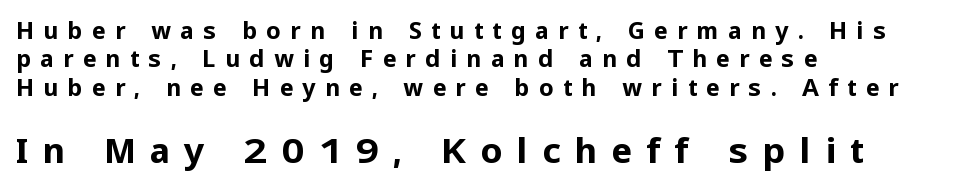
{"serif": "no", "italic": "no", "bold": "yes", "weight": "bold", "width": "normal", "stroke_contrast": "low", "x_height": "medium", "monospaced": "no", "underline": "no", "align": "left", "line_spacing_ratio": 1.23, "letter_spacing": "wide", "letter_spacing_em": 0.4, "larger_block": "second", "size_ratio": 1.52, "glyph_px": 35}
